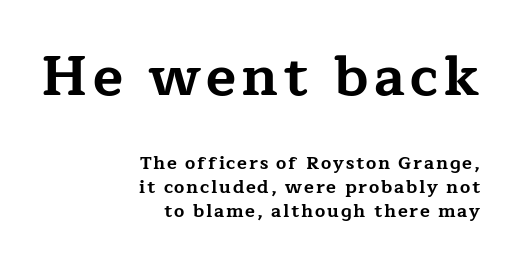
The image shows 55 px bold, wide serif type, upright; set right-aligned, normal line spacing (1.33x), not underlined; the first (top) block is 3.06x larger; low stroke contrast and a medium x-height.
